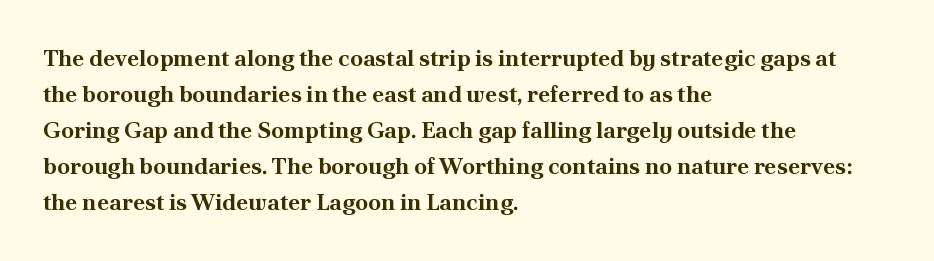
Notice how descenders clear the ascenders below comfortably — that's standard leading. The sample has been set heavy, in full bold. Italic? Not at all — the glyphs are vertical. A bare baseline throughout the passage. The rag falls on the right side of this text block. Inter-character spacing is left at the font's built-in metrics.
